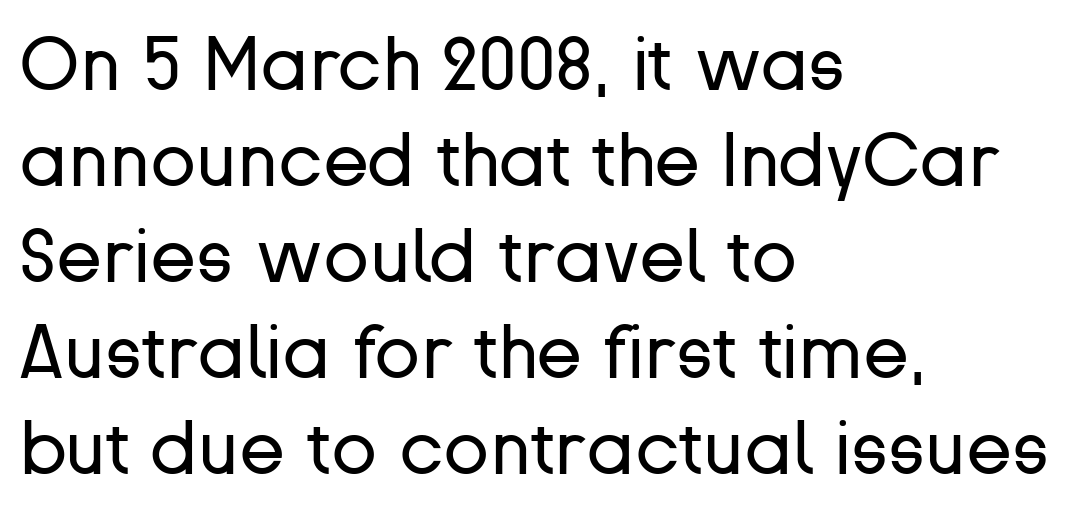
The image shows 75 px regular-weight sans-serif type, upright; set left-aligned, normal line spacing (1.28x), normal letter spacing, not underlined; low stroke contrast and a medium x-height.
